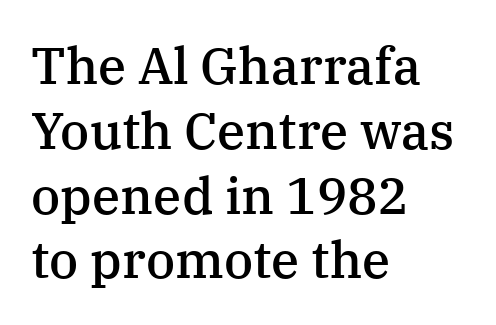
{"serif": "yes", "italic": "no", "bold": "semi", "weight": "semibold", "width": "normal", "stroke_contrast": "medium", "x_height": "medium", "monospaced": "no", "underline": "no", "align": "left", "line_spacing": "normal", "line_spacing_ratio": 1.27, "letter_spacing": "normal", "letter_spacing_em": 0.0, "glyph_px": 51}
